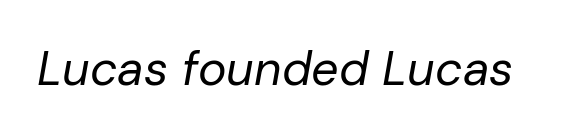
The string is rendered with underlining switched off. Is this a heavy cut? Hardly; it is regular or lighter. How are the letters spaced? Ordinarily, with no added tracking. Tall strokes in this sample are angled rather than plumb. The rendering uses natural spacing where letterforms have individual widths.
